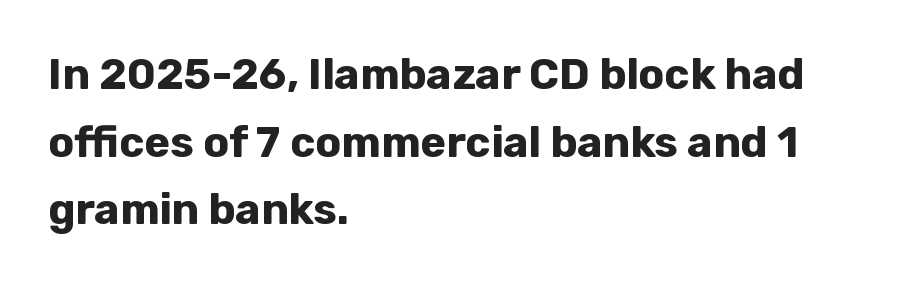
The tracking reads as untouched default to a designer's eye. Interline gaps are of average width in this sample. Does the weight exceed regular? Yes, all the way to bold. The compositor pushed each line to the left boundary. Ordinary non-slanted type is in use.
